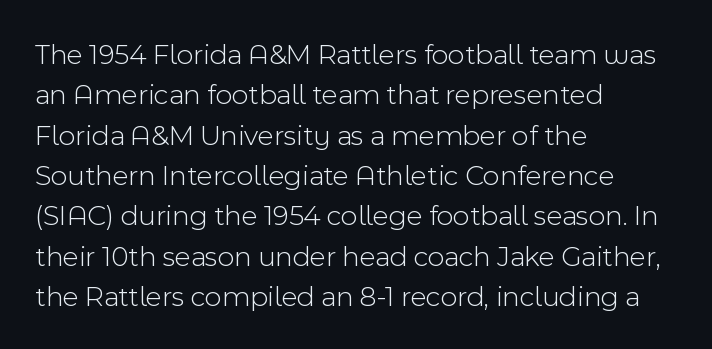
{"serif": "no", "italic": "no", "bold": "no", "weight": "light", "width": "normal", "x_height": "medium", "monospaced": "no", "underline": "no", "align": "left", "line_spacing": "normal", "line_spacing_ratio": 1.39, "letter_spacing": "normal", "letter_spacing_em": 0.0, "glyph_px": 29}
